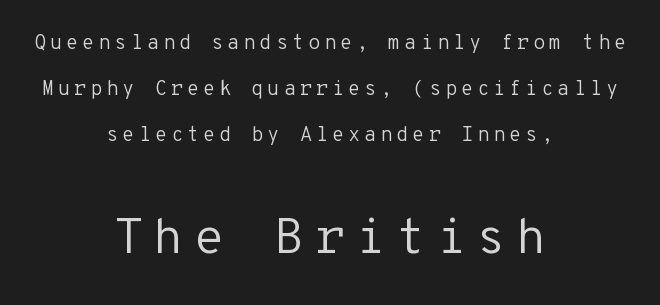
Q: Is the text bold? A: No.
Q: Is the text italic (slanted)? A: No, it is upright.
Q: Is the typeface a serif or a sans-serif typeface? A: Sans-serif.
Q: Is the text underlined? A: No.
Q: How is the paragraph aligned? A: Centered.
Q: Is the spacing between lines tight, normal or loose? A: Loose.
Q: Which block of text is set in a larger size, the first (top) or the second (bottom)? A: The second (bottom) one.
Q: Width (condensed, normal, or wide)? A: Normal.
Q: Stroke contrast? A: Low.
Q: x-height? A: Medium.
Q: Monospaced? A: Yes.
